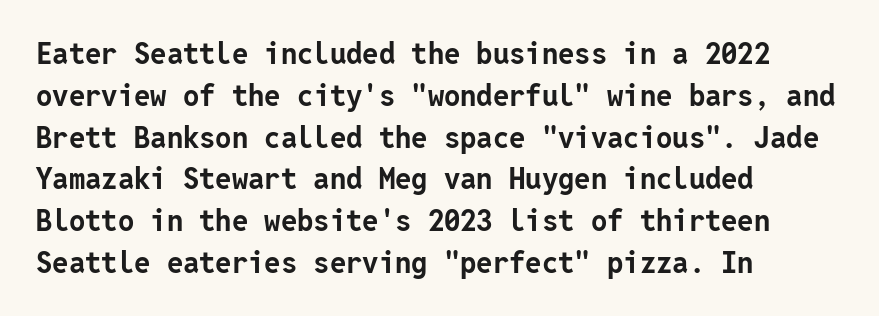
{"serif": "no", "italic": "no", "bold": "yes", "weight": "bold", "width": "normal", "stroke_contrast": "low", "x_height": "medium", "underline": "no", "align": "left", "line_spacing": "normal", "line_spacing_ratio": 1.44, "letter_spacing": "normal", "letter_spacing_em": 0.0, "glyph_px": 29}
